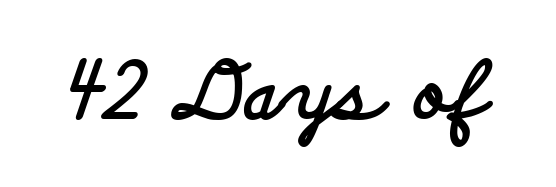
Q: Is the text bold? A: Yes.
Q: Is the text italic (slanted)? A: Yes.
Q: Is the typeface a serif or a sans-serif typeface? A: Sans-serif.
Q: Is the text underlined? A: No.
Q: Is the spacing between letters normal or unusually wide? A: Normal.
Q: Width (condensed, normal, or wide)? A: Wide.
Q: Stroke contrast? A: Low.
Q: x-height? A: Small.
Q: Monospaced? A: No.
